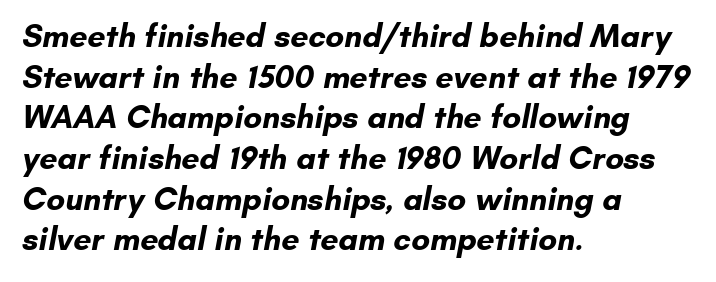
{"serif": "no", "bold": "yes", "weight": "bold", "width": "normal", "stroke_contrast": "low", "x_height": "small", "monospaced": "no", "underline": "no", "align": "left", "line_spacing": "normal", "line_spacing_ratio": 1.27, "letter_spacing": "normal", "letter_spacing_em": 0.0, "glyph_px": 32}
